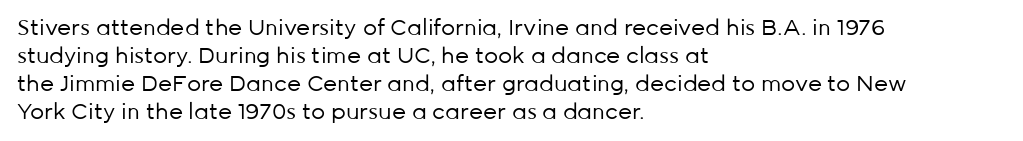
No extra ink here — the face is not bold. Students, observe: this is what conventionally led text looks like. Visually the block forms a straight wall on the left and a jagged coastline on the right. Clear beneath every line of the passage.
